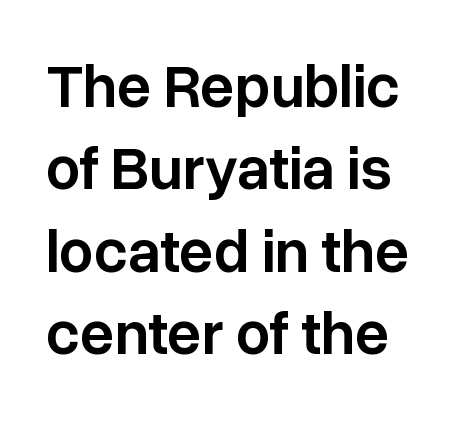
{"serif": "no", "italic": "no", "bold": "semi", "weight": "semibold", "width": "normal", "stroke_contrast": "low", "x_height": "medium", "monospaced": "no", "underline": "no", "line_spacing": "normal", "line_spacing_ratio": 1.35, "letter_spacing": "normal", "letter_spacing_em": 0.0, "glyph_px": 61}
